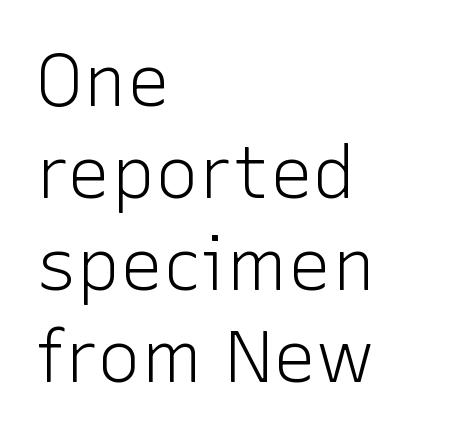
Bold? No — there's no thickening of the strokes. If you drew a line through each stem, it would be perfectly vertical. Serif or sans? Sans — the stroke terminals are bare. Descenders hang freely into open space. Compared with typical body copy, the letter spacing here is the same.
